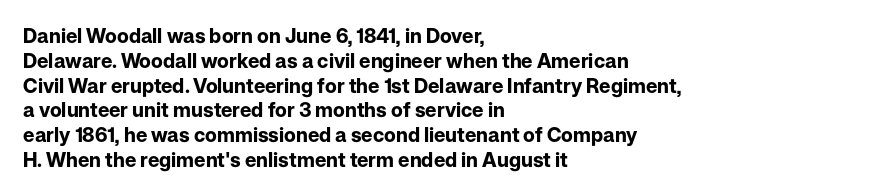
{"italic": "no", "bold": "yes", "underline": "no", "align": "left", "line_spacing_ratio": 1.24, "letter_spacing": "normal", "letter_spacing_em": 0.0, "glyph_px": 20}
